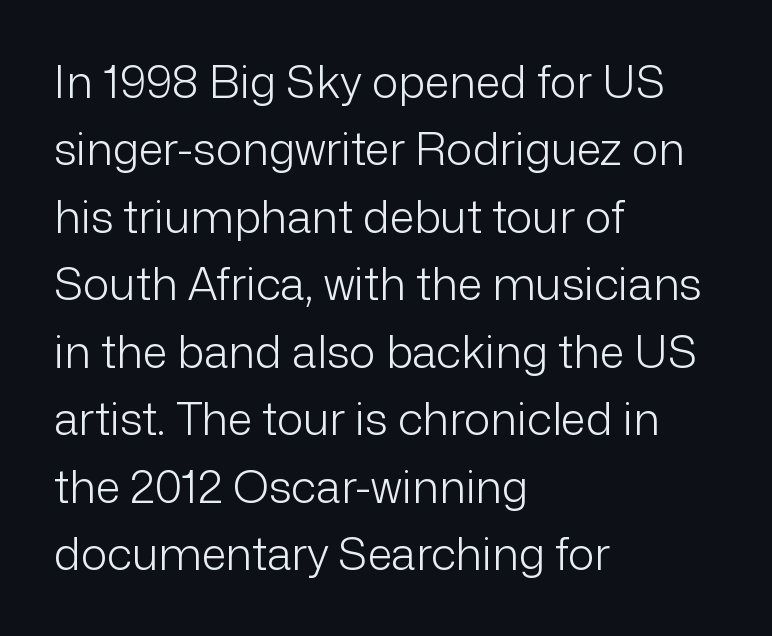
The letters advance in unequal steps, a hallmark of proportional type. If you measured baseline to baseline, you'd find a middling distance. Type style note: lacks serifs. Is the block centered? No — it sits flush against the left margin. How are the letters spaced? Ordinarily, with no added tracking.
